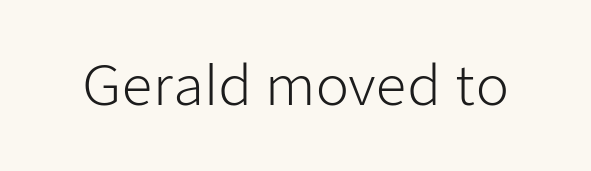
Grotesque or geometric, the face here clearly has no serifs. These lines are rendered in a variable-pitch font. Italic? Not at all — the glyphs are vertical. The cut favours lightness, reaching ordinary text weight at its darkest. In terms of letterspacing, this is plain default setting. Nobody drew a line under any word here.
